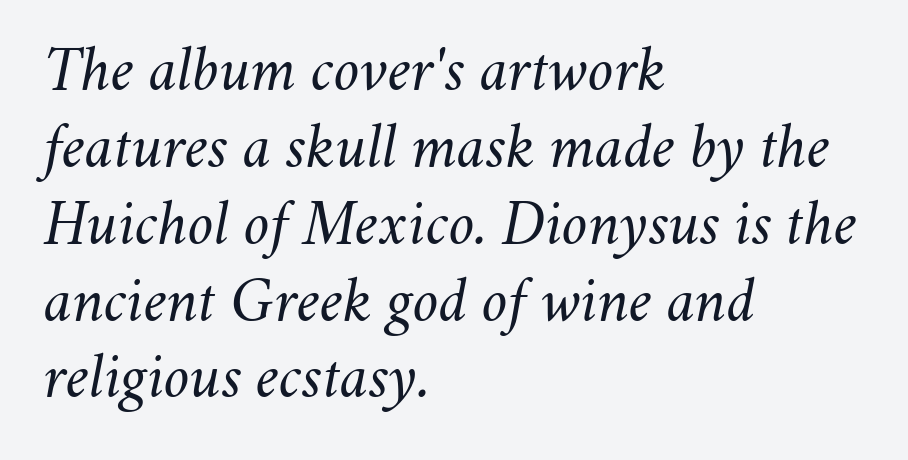
Q: Is the text bold? A: No.
Q: Is the text italic (slanted)? A: Yes, it leans right by about 11 degrees.
Q: Is the text underlined? A: No.
Q: How is the paragraph aligned? A: Left-aligned.
Q: Is the spacing between letters normal or unusually wide? A: Normal.
Q: Width (condensed, normal, or wide)? A: Normal.
Q: Stroke contrast? A: Medium.
Q: x-height? A: Small.
Q: Monospaced? A: No.
